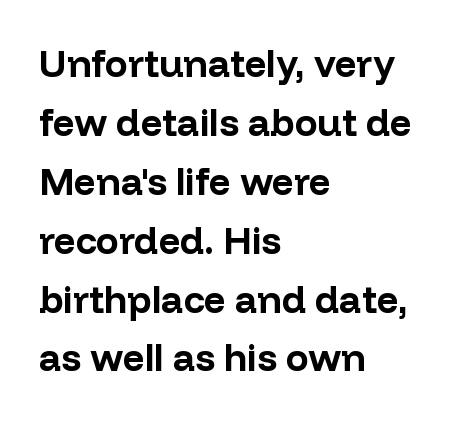
{"serif": "no", "italic": "no", "bold": "yes", "weight": "bold", "width": "normal", "stroke_contrast": "low", "x_height": "medium", "monospaced": "no", "underline": "no", "align": "left", "line_spacing": "normal", "line_spacing_ratio": 1.55, "letter_spacing": "normal", "letter_spacing_em": 0.0, "glyph_px": 38}
